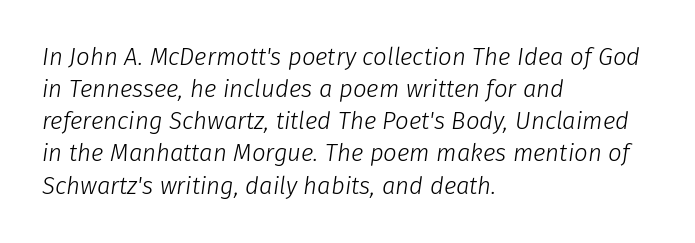
Look at the tracking — it's just the regular setting, nothing added. If you drew a ruler down the left edge, every line would touch it. Is there much room between lines? A standard amount, neither cramped nor airy. A clean baseline with only descenders dipping below it. The lettering tilts uniformly, giving the passage an italic look. Heaviness? Minimal to ordinary, like unemphasized prose.
